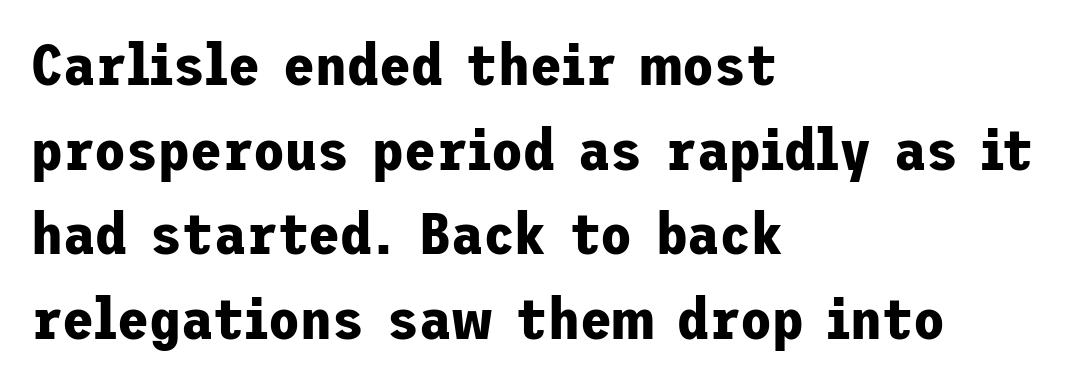
The image shows 58 px bold sans-serif type, upright; set left-aligned, normal line spacing (1.46x), normal letter spacing, not underlined; low stroke contrast and a medium x-height.
